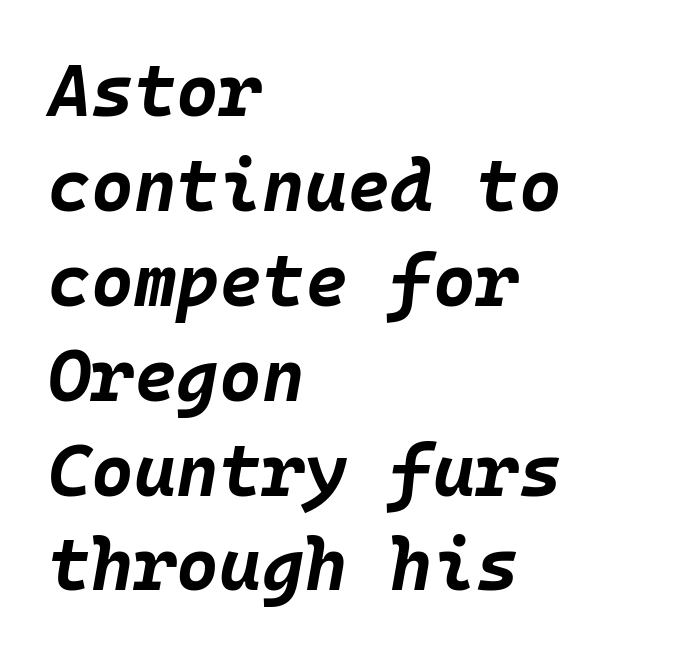
The image shows 73 px bold type, italic (leaning right), monospaced; set left-aligned, normal line spacing (1.3x), normal letter spacing, not underlined; low stroke contrast and a large x-height.
